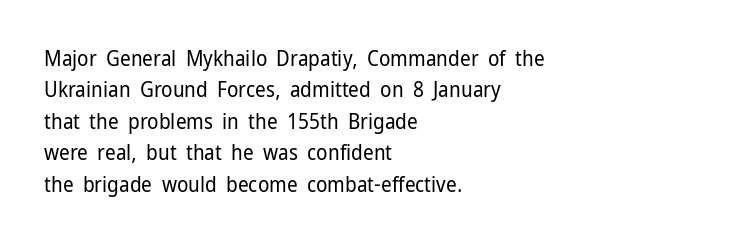
Q: Is the text bold? A: No.
Q: Is the text italic (slanted)? A: No, it is upright.
Q: Is the text underlined? A: No.
Q: How is the paragraph aligned? A: Left-aligned.
Q: Is the spacing between letters normal or unusually wide? A: Normal.
Q: Is the spacing between lines tight, normal or loose? A: Normal.
